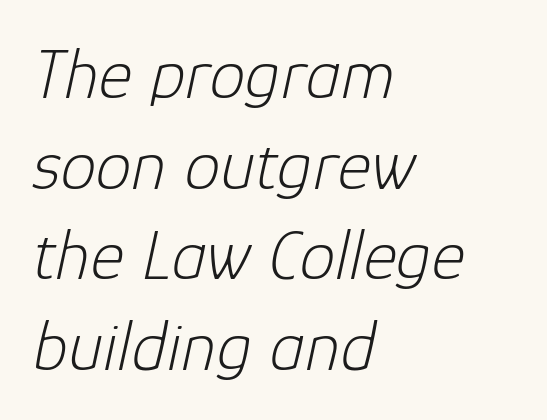
Here the designer chose a conventional face with non-uniform glyph widths. Caption: standard tracking, unaltered. Quick note: underline off. The line-height multiplier appears to be the usual default.
